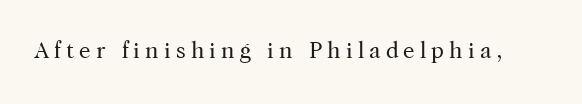
{"italic": "no", "bold": "no", "underline": "no", "letter_spacing": "wide", "letter_spacing_em": 0.22, "glyph_px": 23}
